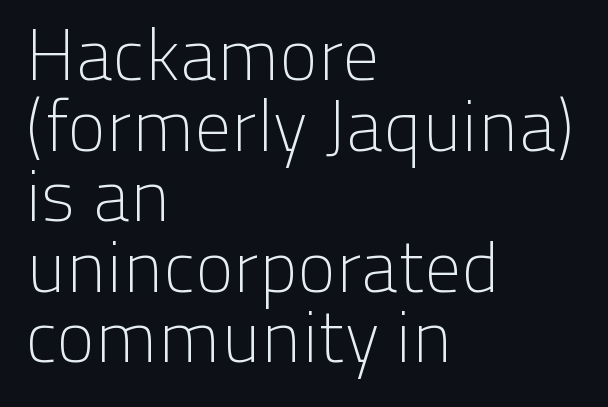
Bold? No — there's no thickening of the strokes. A bare baseline throughout the passage. What's the leading like? Squeezed, with rows nearly overlapping. Where is the straight margin? On the left. These lines are composed in type without serifs.
